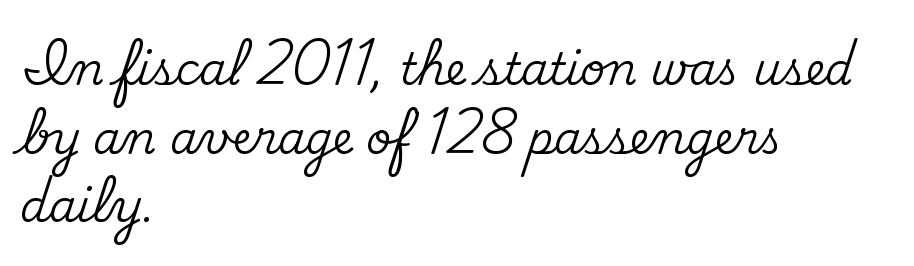
{"width": "normal", "stroke_contrast": "medium", "x_height": "small", "monospaced": "no", "underline": "no", "align": "left", "line_spacing": "normal", "line_spacing_ratio": 1.56, "letter_spacing": "normal", "letter_spacing_em": 0.0, "glyph_px": 44}
